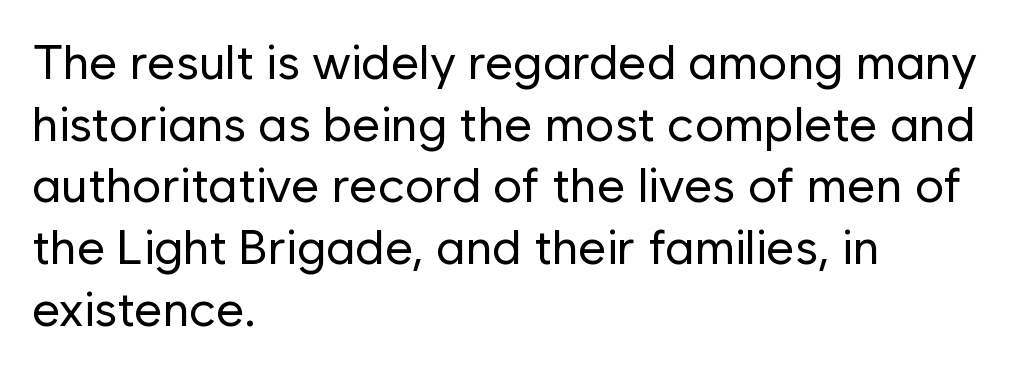
Q: Is the text bold? A: No.
Q: Is the text italic (slanted)? A: No, it is upright.
Q: Is the typeface a serif or a sans-serif typeface? A: Sans-serif.
Q: Is the text underlined? A: No.
Q: How is the paragraph aligned? A: Left-aligned.
Q: Is the spacing between letters normal or unusually wide? A: Normal.
Q: Is the spacing between lines tight, normal or loose? A: Normal.
Q: Width (condensed, normal, or wide)? A: Normal.
Q: Stroke contrast? A: Low.
Q: x-height? A: Medium.
Q: Monospaced? A: No.
